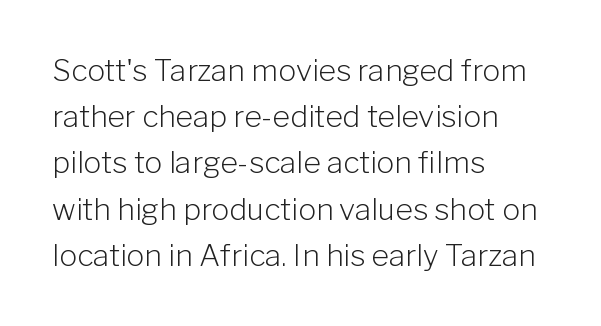
Reading down the block, your eye returns to a fixed left position each line. Examine the stroke ends and you'll find no serifs. The weight tops out at a normal text grade. Regular leading. Standard letterfit; no display-style spreading of the glyphs. Nobody drew a line under any word here.
